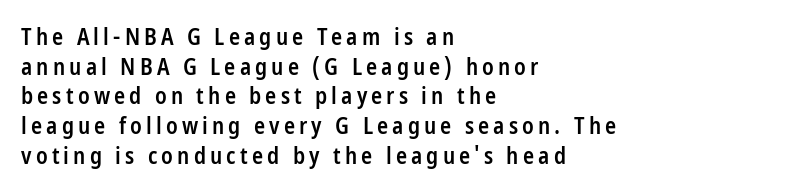
Q: Is the text bold? A: Semi-bold.
Q: Is the text italic (slanted)? A: No, it is upright.
Q: Is the text underlined? A: No.
Q: How is the paragraph aligned? A: Left-aligned.
Q: Is the spacing between lines tight, normal or loose? A: Normal.
